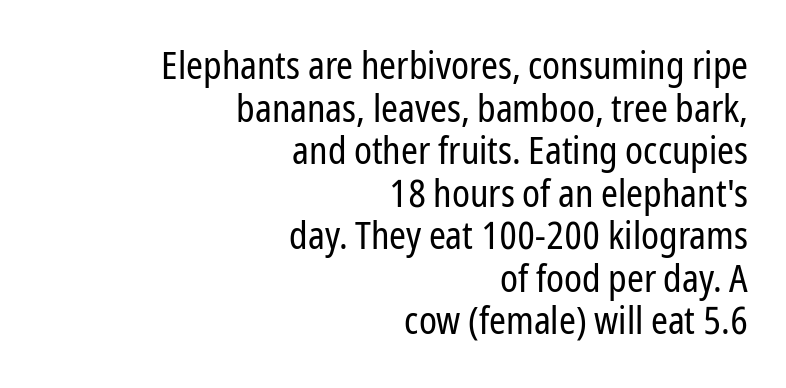
Q: Is the text bold? A: No.
Q: Is the text italic (slanted)? A: No, it is upright.
Q: Is the typeface a serif or a sans-serif typeface? A: Sans-serif.
Q: Is the text underlined? A: No.
Q: How is the paragraph aligned? A: Right-aligned.
Q: Is the spacing between letters normal or unusually wide? A: Normal.
Q: Is the spacing between lines tight, normal or loose? A: Tight.
Q: Width (condensed, normal, or wide)? A: Condensed.
Q: Stroke contrast? A: Low.
Q: x-height? A: Medium.
Q: Monospaced? A: No.
